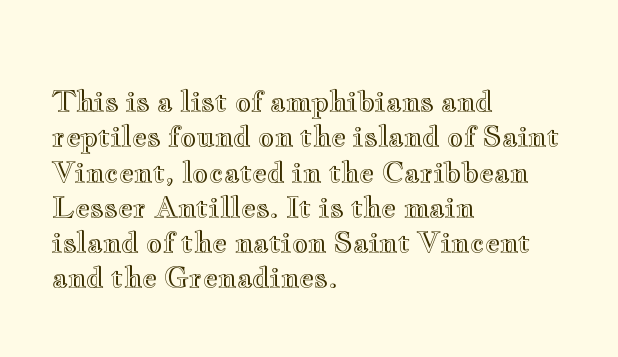
{"italic": "no", "width": "wide", "x_height": "small", "monospaced": "no", "underline": "no", "align": "left", "line_spacing": "normal", "line_spacing_ratio": 1.26, "letter_spacing": "normal", "letter_spacing_em": 0.0, "glyph_px": 28}
